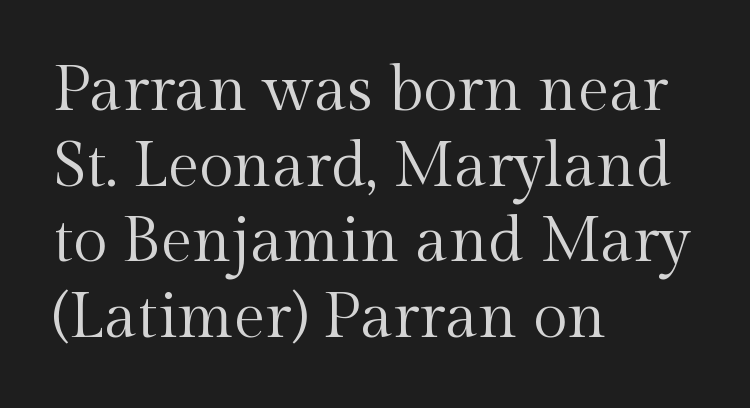
The image shows 63 px regular-weight serif type, upright; set left-aligned, line spacing 1.2x, normal letter spacing, not underlined; a medium x-height.
